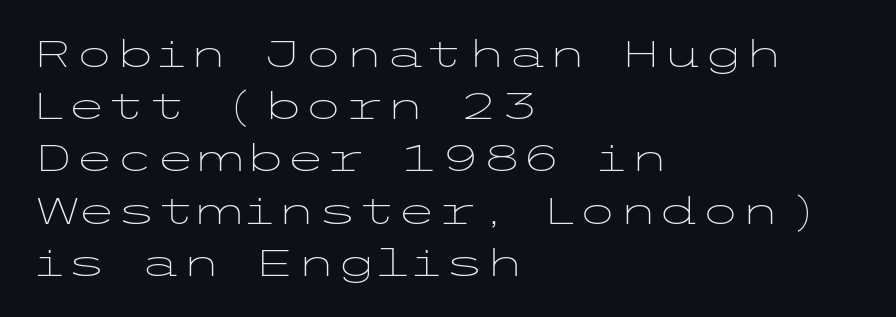
{"serif": "no", "italic": "no", "bold": "no", "weight": "light", "width": "wide", "stroke_contrast": "low", "x_height": "medium", "underline": "no", "align": "left", "line_spacing": "normal", "line_spacing_ratio": 1.41, "letter_spacing": "normal", "letter_spacing_em": 0.0, "glyph_px": 37}
